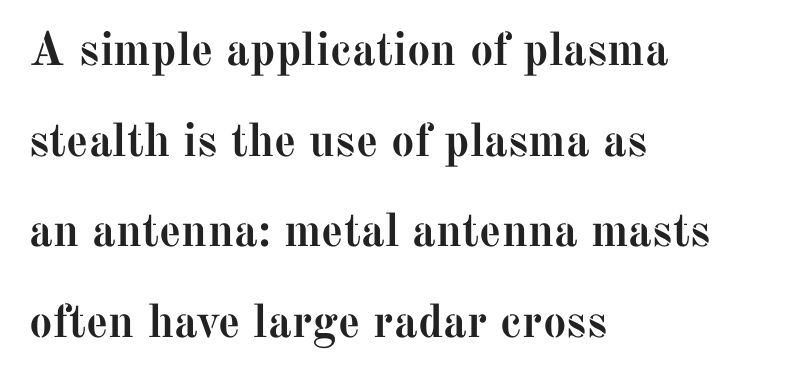
Compared with an ordinary text face, these strokes are far heavier — a full bold. The tracking reads as untouched default to a designer's eye. In terms of letterform style, serifs are clearly present. Letters rest on an invisible, unmarked baseline. The passage shown stacks its lines with a broad gap.
